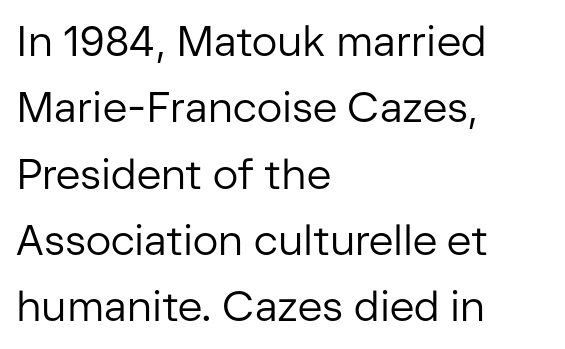
Does the leading feel generous? No, just average. The rendering uses natural spacing where letterforms have individual widths. These lines keep a tight, regular rhythm from letter to letter. The paragraph shown leans on its left margin. Weight class: somewhere from thin through regular.
